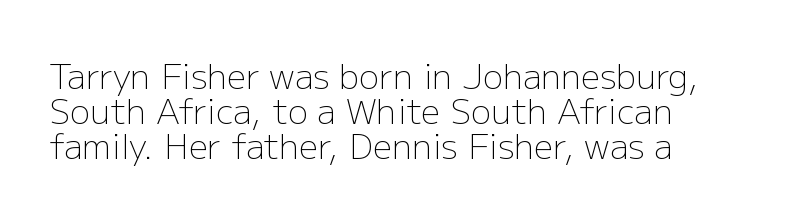
Q: Is the text bold? A: No.
Q: Is the text italic (slanted)? A: No, it is upright.
Q: Is the typeface a serif or a sans-serif typeface? A: Sans-serif.
Q: Is the text underlined? A: No.
Q: Is the spacing between letters normal or unusually wide? A: Normal.
Q: Is the spacing between lines tight, normal or loose? A: Tight.
Q: Width (condensed, normal, or wide)? A: Normal.
Q: Stroke contrast? A: Low.
Q: x-height? A: Medium.
Q: Monospaced? A: No.
